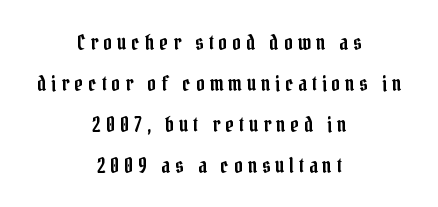
Anything drawn beneath the words? Only blank space. The rendering positions every line midway between the sides. Every stem runs plumb, perpendicular to the baseline. The tracking reads as deliberately expanded to a designer's eye. The rendering uses a large line-height, opening up the rows.
